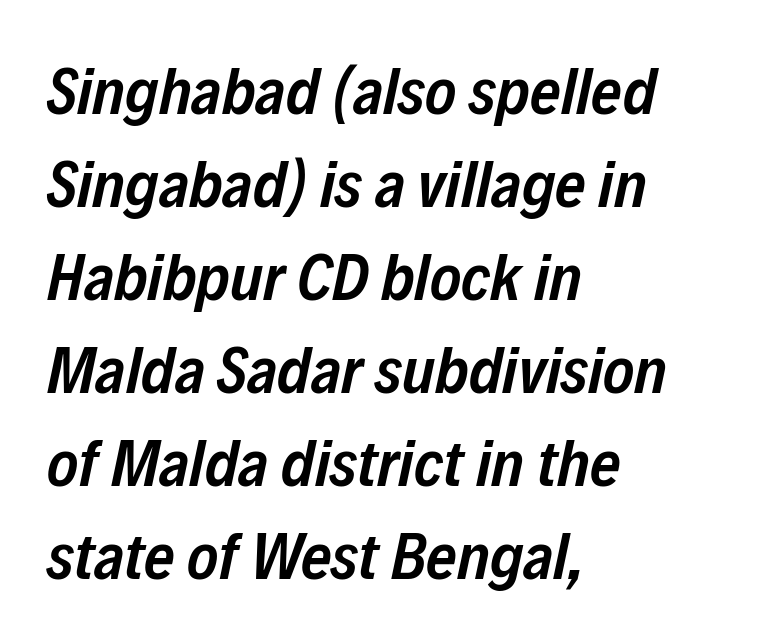
The image shows 66 px semibold, condensed type, italic (leaning right); set left-aligned, normal line spacing (1.41x), normal letter spacing, not underlined; low stroke contrast and a medium x-height.
